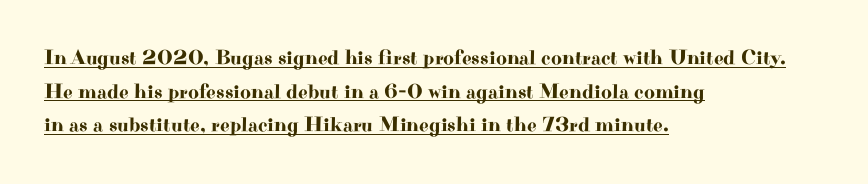
Q: Is the text italic (slanted)? A: No, it is upright.
Q: Is the text underlined? A: Yes.
Q: How is the paragraph aligned? A: Left-aligned.
Q: Is the spacing between letters normal or unusually wide? A: Normal.
Q: Is the spacing between lines tight, normal or loose? A: Normal.
